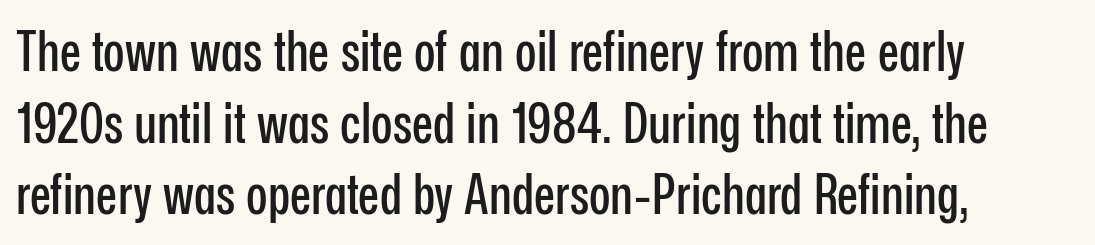
Q: Is the text italic (slanted)? A: No, it is upright.
Q: Is the typeface a serif or a sans-serif typeface? A: Sans-serif.
Q: Is the text underlined? A: No.
Q: How is the paragraph aligned? A: Left-aligned.
Q: Is the spacing between letters normal or unusually wide? A: Normal.
Q: Is the spacing between lines tight, normal or loose? A: Normal.
Q: Width (condensed, normal, or wide)? A: Condensed.
Q: Stroke contrast? A: Low.
Q: x-height? A: Medium.
Q: Monospaced? A: No.
